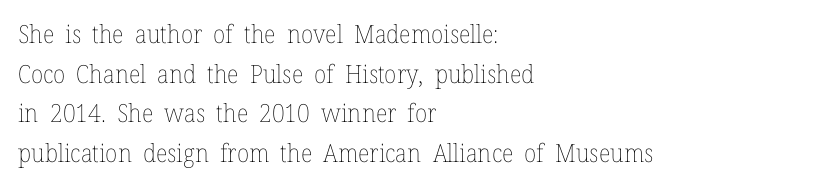
The image shows 25 px text type, upright; set left-aligned, normal line spacing (1.59x), normal letter spacing, not underlined.
